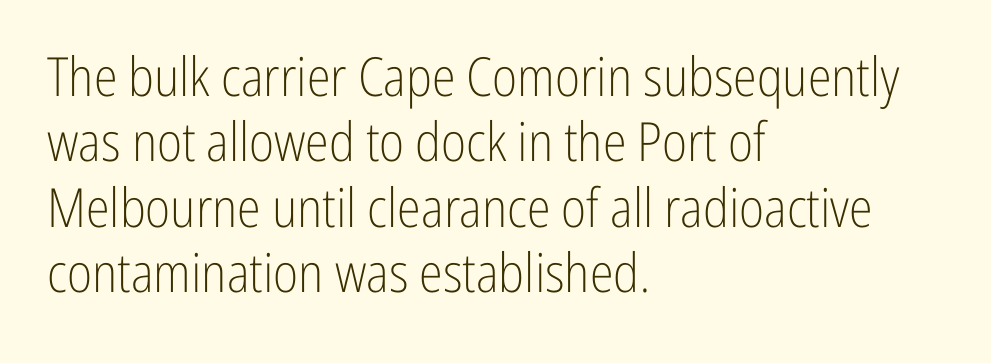
Think of a printed novel: that variable character pitch is what you see here. Type style note: lacks serifs. Nobody touched the tracking dial on this one. Designer's note — italics off, roman on.
